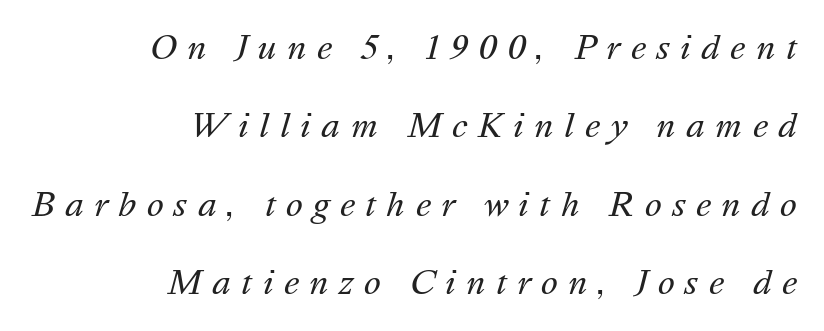
{"italic": "yes", "lean": "right", "slant_degrees": 16, "bold": "no", "weight": "regular", "width": "normal", "stroke_contrast": "medium", "x_height": "medium", "monospaced": "no", "underline": "no", "align": "right", "line_spacing": "loose", "line_spacing_ratio": 2.45, "letter_spacing": "wide", "letter_spacing_em": 0.32, "glyph_px": 32}
